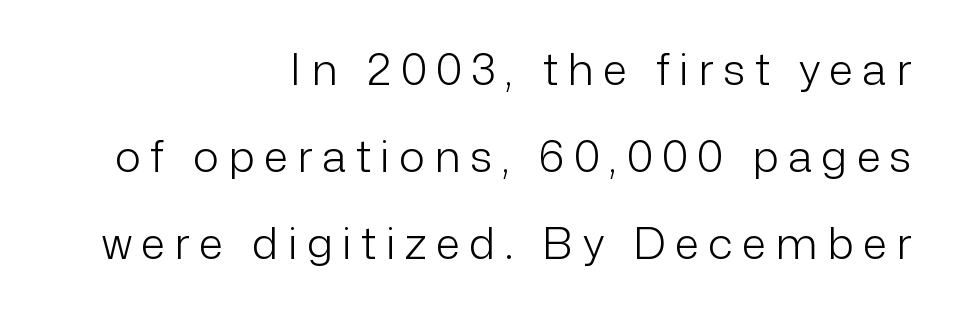
Q: Is the text bold? A: No.
Q: Is the text italic (slanted)? A: No, it is upright.
Q: Is the typeface a serif or a sans-serif typeface? A: Sans-serif.
Q: Is the text underlined? A: No.
Q: How is the paragraph aligned? A: Right-aligned.
Q: Is the spacing between letters normal or unusually wide? A: Unusually wide.
Q: Is the spacing between lines tight, normal or loose? A: Loose.
Q: Width (condensed, normal, or wide)? A: Normal.
Q: Stroke contrast? A: Low.
Q: x-height? A: Medium.
Q: Monospaced? A: No.
